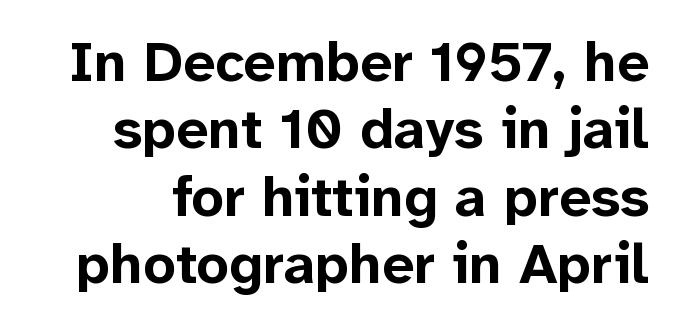
The text was rendered using a sans face with plain stroke endings. What weight is shown? A full bold with thick strokes. The area under the type is left untouched. Between one letter and the next there's only the usual sliver of space. These lines are rendered in a variable-pitch font. The lettering holds an erect, upright posture throughout.
